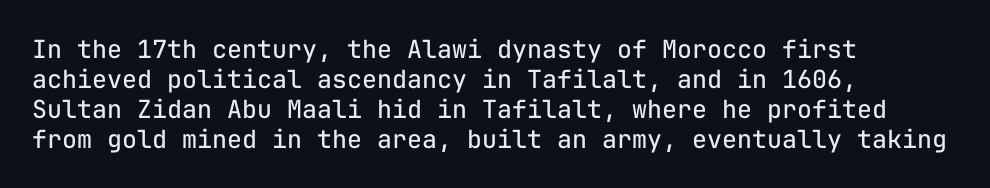
Q: Is the text bold? A: No.
Q: Is the text italic (slanted)? A: No, it is upright.
Q: Is the text underlined? A: No.
Q: How is the paragraph aligned? A: Left-aligned.
Q: Is the spacing between letters normal or unusually wide? A: Normal.
